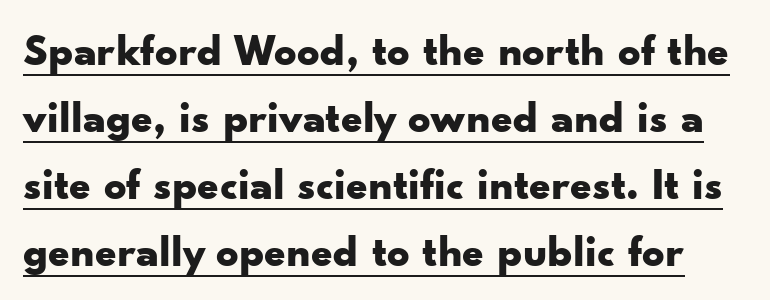
Style check: upright. To sum up the face: it is a sans, with no serifs. There is no visible air inserted between adjacent glyphs. Each letter keeps its own natural width here, so spacing adapts to shape.
